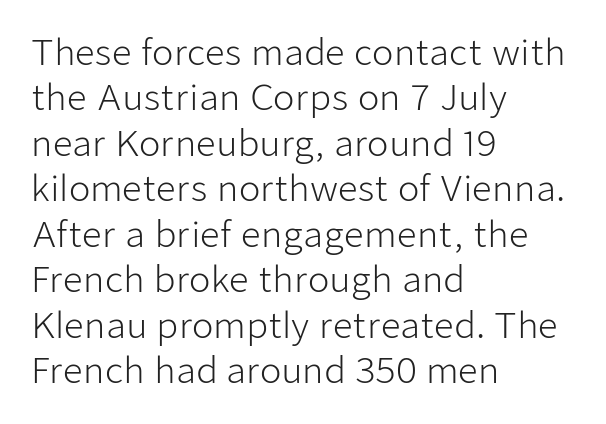
The image shows 35 px light sans-serif type, upright; set left-aligned, normal line spacing (1.3x), normal letter spacing, not underlined; low stroke contrast and a medium x-height.
